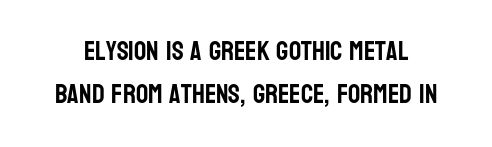
Q: Is the text italic (slanted)? A: No, it is upright.
Q: Is the text underlined? A: No.
Q: Is the spacing between letters normal or unusually wide? A: Normal.
Q: Is the spacing between lines tight, normal or loose? A: Normal.
